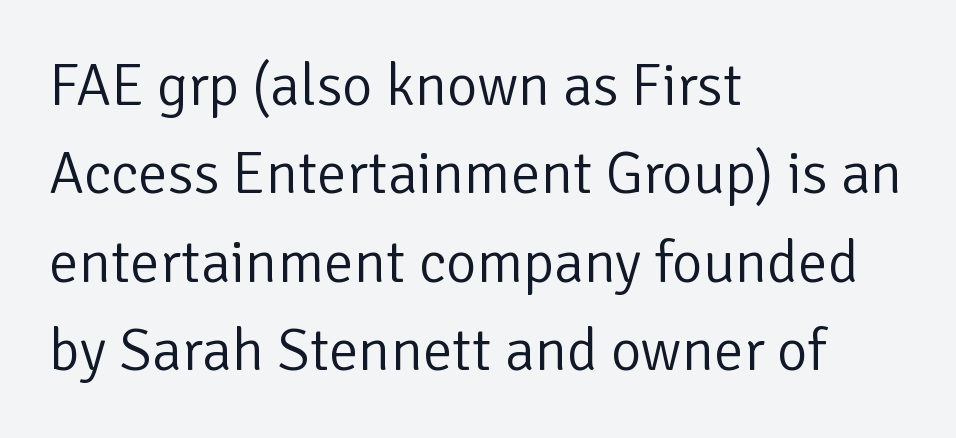
The image shows 59 px light sans-serif type, upright; set left-aligned, normal line spacing (1.5x), normal letter spacing, not underlined; low stroke contrast and a medium x-height.
